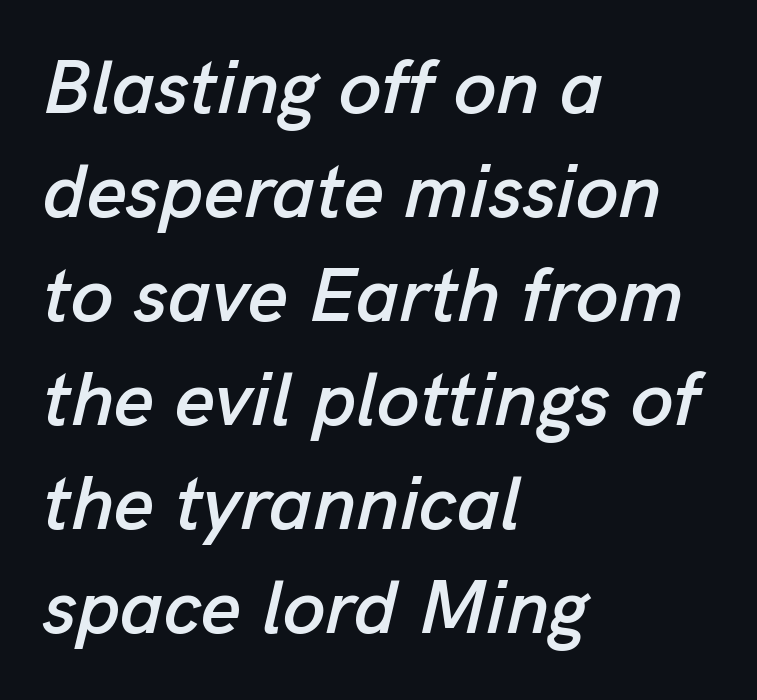
Q: Is the text italic (slanted)? A: Yes, it leans right by about 13 degrees.
Q: Is the text underlined? A: No.
Q: How is the paragraph aligned? A: Left-aligned.
Q: Is the spacing between letters normal or unusually wide? A: Normal.
Q: Is the spacing between lines tight, normal or loose? A: Normal.
Q: Width (condensed, normal, or wide)? A: Normal.
Q: Stroke contrast? A: Low.
Q: x-height? A: Medium.
Q: Monospaced? A: No.
